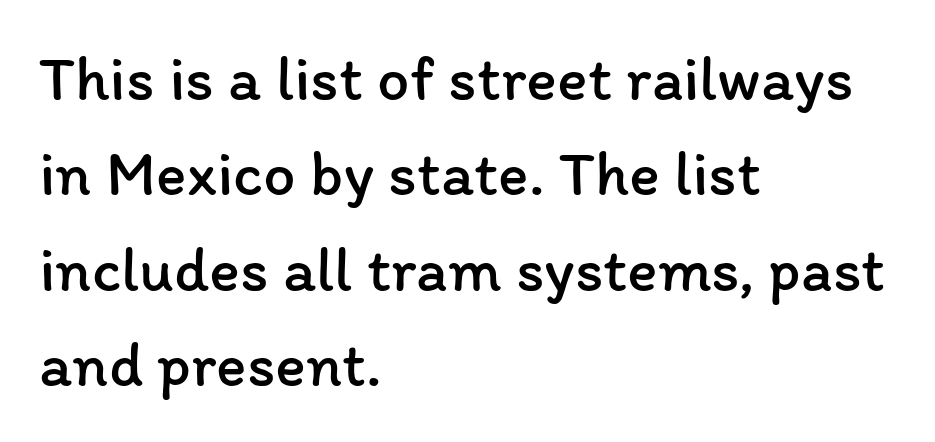
Q: Is the text bold? A: No.
Q: Is the text italic (slanted)? A: No, it is upright.
Q: Is the text underlined? A: No.
Q: How is the paragraph aligned? A: Left-aligned.
Q: Is the spacing between letters normal or unusually wide? A: Normal.
Q: Is the spacing between lines tight, normal or loose? A: Normal.
Q: Width (condensed, normal, or wide)? A: Normal.
Q: Stroke contrast? A: Low.
Q: x-height? A: Medium.
Q: Monospaced? A: No.
